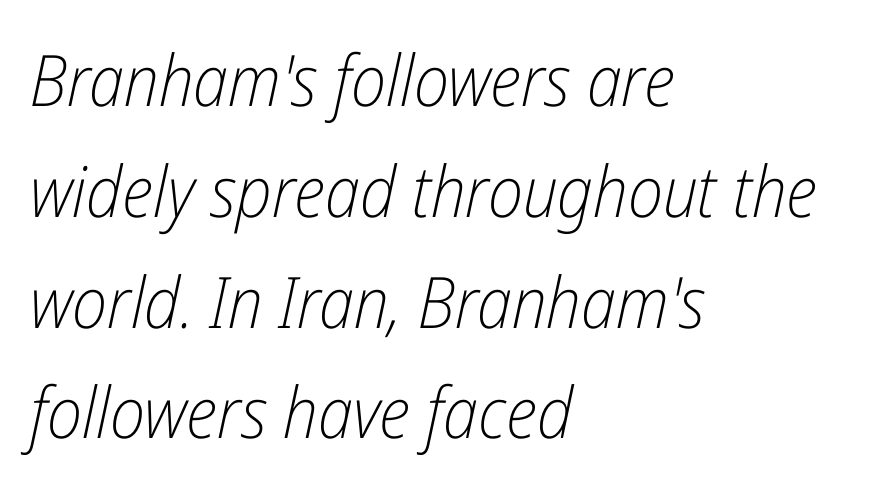
A quiet, ordinary-to-light weight characterises the typeface. The line texture is even and compact thanks to regular tracking. Looks like regular typesetting: each glyph gets only the width it needs. Horizontal alignment here is leftward, the default for most running prose. If you measured baseline to baseline, you'd find a middling distance. Rendered with sloped, italic letterforms.
